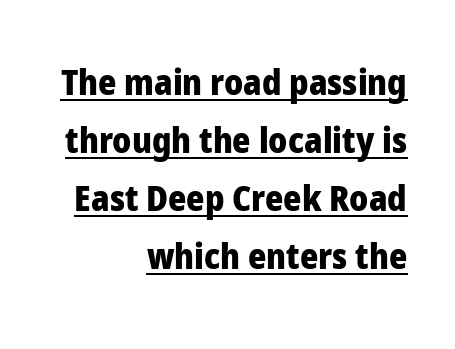
The image shows 35 px heavy sans-serif type, upright; set right-aligned, normal line spacing (1.66x), normal letter spacing, underlined; low stroke contrast and a medium x-height.
